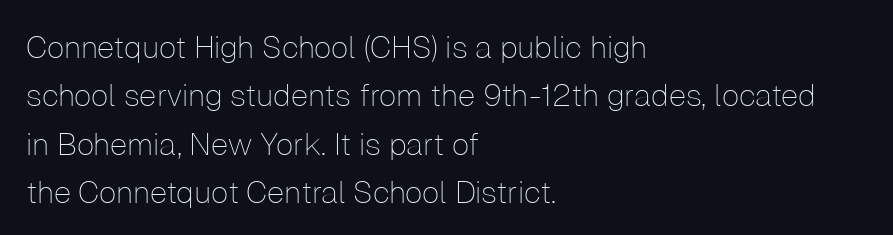
Q: Is the text bold? A: No.
Q: Is the text italic (slanted)? A: No, it is upright.
Q: Is the typeface a serif or a sans-serif typeface? A: Sans-serif.
Q: Is the text underlined? A: No.
Q: How is the paragraph aligned? A: Left-aligned.
Q: Is the spacing between letters normal or unusually wide? A: Normal.
Q: Is the spacing between lines tight, normal or loose? A: Normal.
Q: Width (condensed, normal, or wide)? A: Normal.
Q: Stroke contrast? A: Low.
Q: x-height? A: Medium.
Q: Monospaced? A: No.
